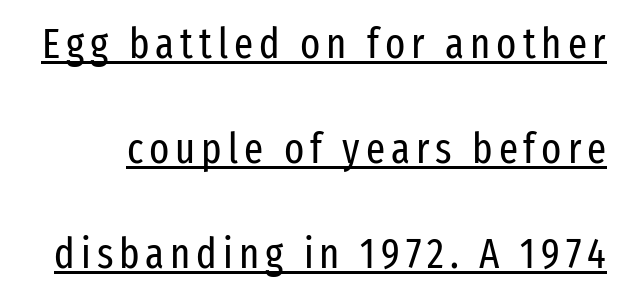
Q: Is the text bold? A: No.
Q: Is the text italic (slanted)? A: No, it is upright.
Q: Is the typeface a serif or a sans-serif typeface? A: Sans-serif.
Q: Is the text underlined? A: Yes.
Q: Is the spacing between lines tight, normal or loose? A: Loose.
Q: Width (condensed, normal, or wide)? A: Condensed.
Q: Stroke contrast? A: Low.
Q: x-height? A: Medium.
Q: Monospaced? A: No.
